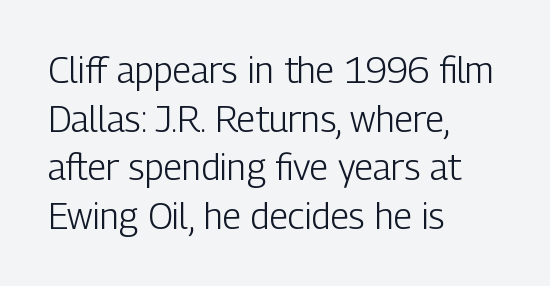
The image shows 36 px light, condensed sans-serif type, upright; set left-aligned, normal line spacing (1.35x), normal letter spacing, not underlined; low stroke contrast and a medium x-height.
